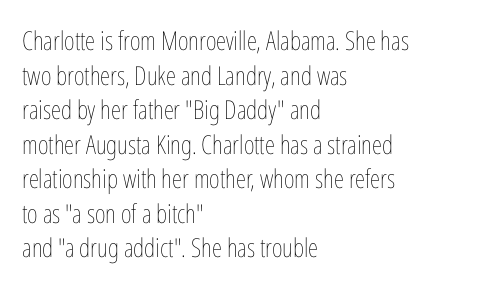
The image shows 26 px text type, upright; set left-aligned, normal line spacing (1.33x), normal letter spacing, not underlined.
